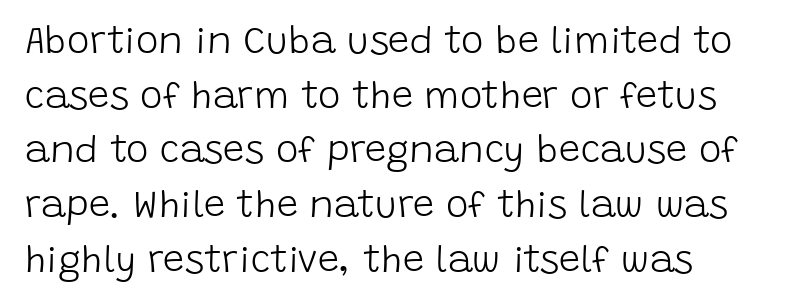
The image shows 38 px light sans-serif type, upright; set normal line spacing (1.44x), normal letter spacing, not underlined; low stroke contrast and a large x-height.
